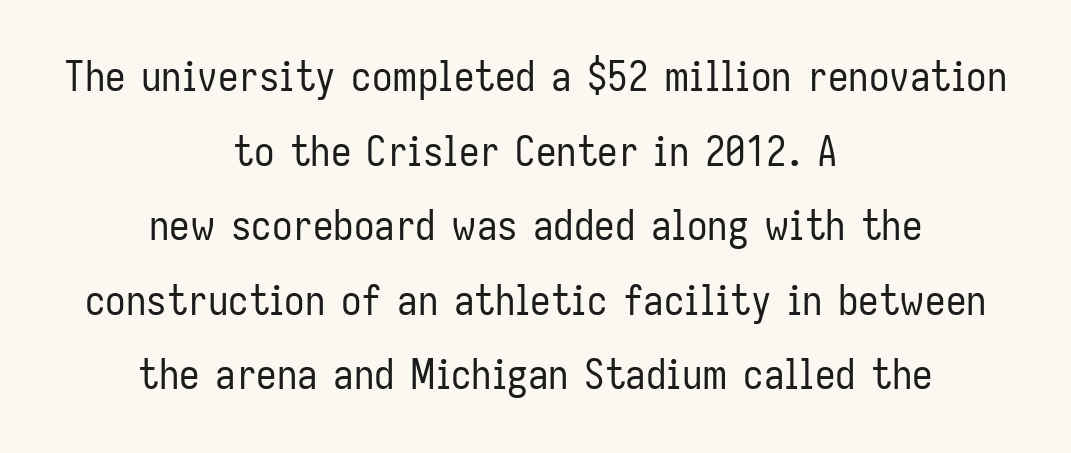
{"serif": "no", "italic": "no", "bold": "no", "weight": "regular", "width": "condensed", "stroke_contrast": "low", "x_height": "medium", "monospaced": "no", "underline": "no", "align": "center", "line_spacing_ratio": 1.82, "letter_spacing": "normal", "letter_spacing_em": 0.0, "glyph_px": 41}
